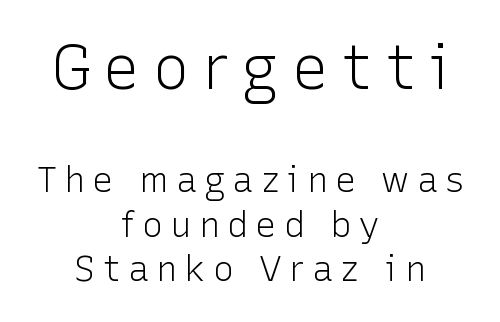
{"serif": "no", "italic": "no", "bold": "no", "weight": "light", "width": "normal", "stroke_contrast": "low", "x_height": "medium", "monospaced": "no", "underline": "no", "align": "center", "line_spacing": "normal", "line_spacing_ratio": 1.28, "letter_spacing": "wide", "letter_spacing_em": 0.21, "larger_block": "first", "size_ratio": 1.74, "glyph_px": 61}
